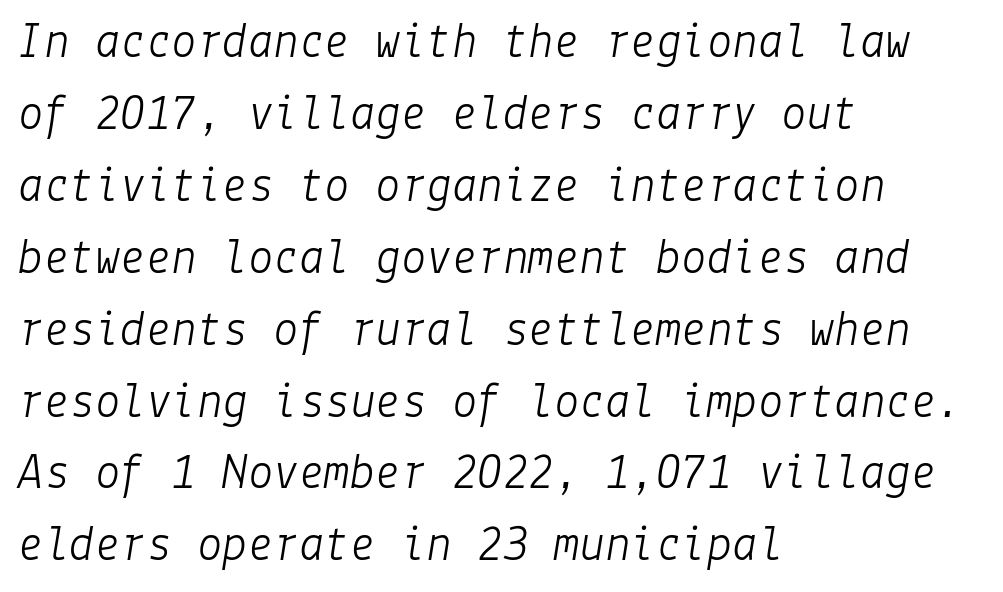
{"italic": "yes", "lean": "right", "slant_degrees": 9, "bold": "no", "weight": "light", "width": "normal", "stroke_contrast": "low", "x_height": "medium", "underline": "no", "align": "left", "line_spacing": "normal", "line_spacing_ratio": 1.41, "letter_spacing": "normal", "letter_spacing_em": 0.0, "glyph_px": 51}
